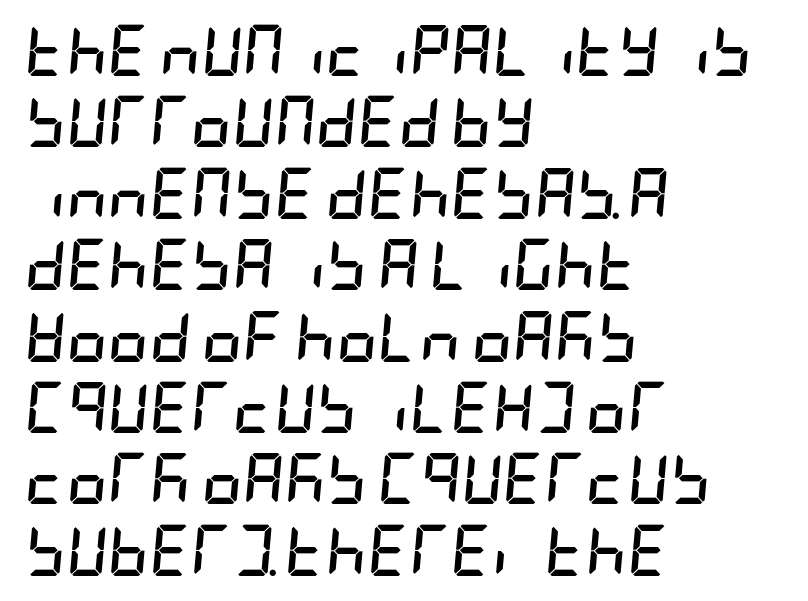
The image shows 51 px semibold, condensed type, italic (leaning right); set left-aligned, normal line spacing (1.4x), normal letter spacing, not underlined; low stroke contrast and a large x-height.
